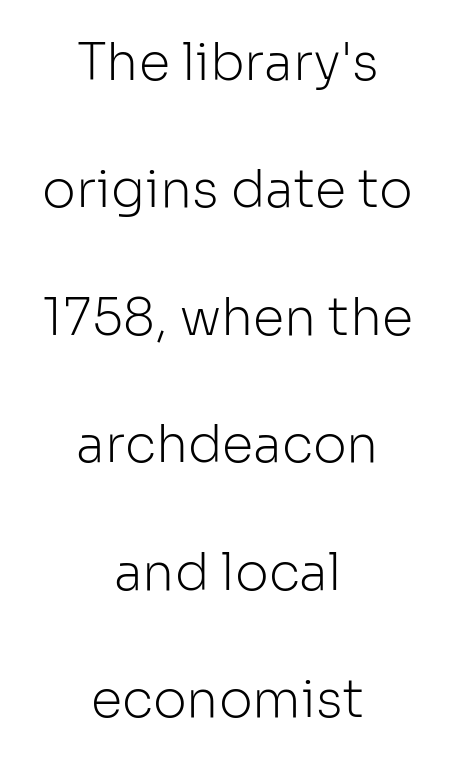
Q: Is the text bold? A: No.
Q: Is the text italic (slanted)? A: No, it is upright.
Q: Is the typeface a serif or a sans-serif typeface? A: Sans-serif.
Q: Is the text underlined? A: No.
Q: How is the paragraph aligned? A: Centered.
Q: Is the spacing between letters normal or unusually wide? A: Normal.
Q: Is the spacing between lines tight, normal or loose? A: Loose.
Q: Width (condensed, normal, or wide)? A: Normal.
Q: Stroke contrast? A: Low.
Q: x-height? A: Medium.
Q: Monospaced? A: No.
